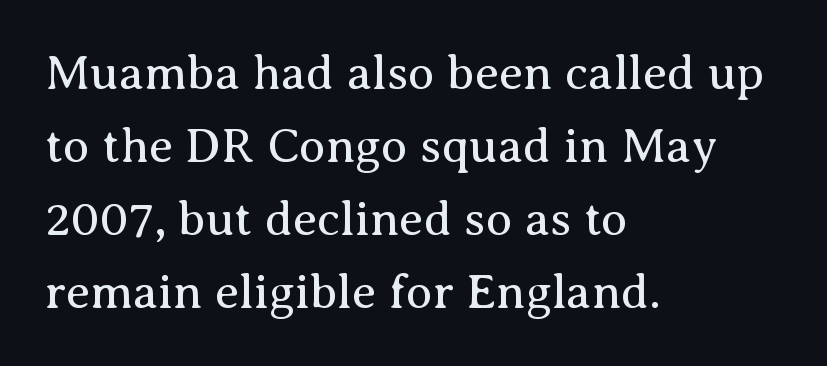
The image shows 49 px regular-weight serif type, upright; set left-aligned, normal line spacing (1.49x), normal letter spacing, not underlined; medium stroke contrast and a medium x-height.
